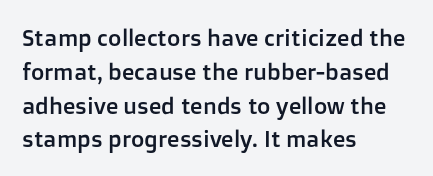
The image shows 23 px text type, upright; set left-aligned, normal line spacing (1.47x), normal letter spacing, not underlined.
